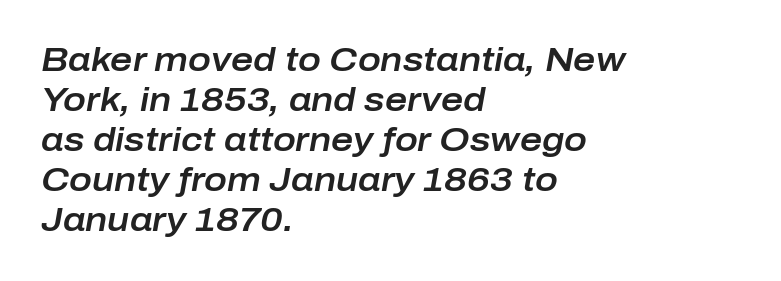
The lines in this sample share a left origin and differ only in where they stop. The space beneath each line is pristine and unruled. The letters are slanted; this is an italic face. The rendering uses natural spacing where letterforms have individual widths. This rendering leaves character spacing at its baseline value.
